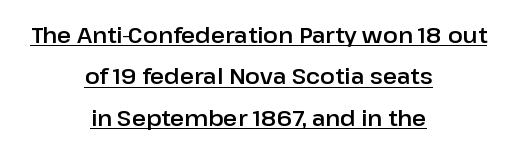
Q: Is the text italic (slanted)? A: No, it is upright.
Q: Is the text underlined? A: Yes.
Q: How is the paragraph aligned? A: Centered.
Q: Is the spacing between letters normal or unusually wide? A: Normal.
